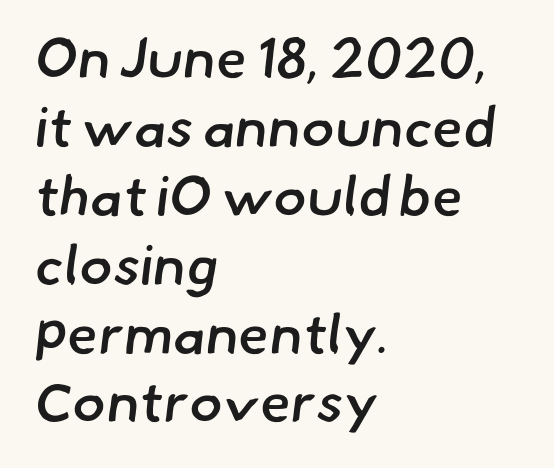
{"serif": "no", "bold": "semi", "weight": "semibold", "width": "normal", "stroke_contrast": "low", "x_height": "small", "monospaced": "no", "underline": "no", "align": "left", "line_spacing_ratio": 1.23, "letter_spacing": "normal", "letter_spacing_em": 0.0, "glyph_px": 56}
